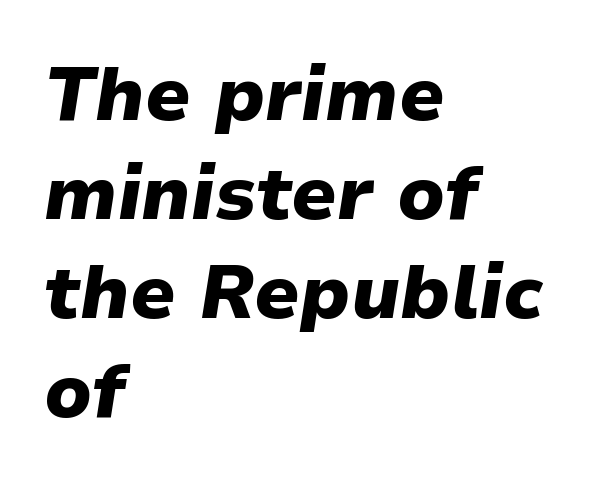
{"italic": "yes", "lean": "right", "slant_degrees": 9, "bold": "yes", "weight": "heavy", "width": "normal", "stroke_contrast": "low", "x_height": "medium", "monospaced": "no", "underline": "no", "align": "left", "line_spacing": "normal", "line_spacing_ratio": 1.32, "letter_spacing": "normal", "letter_spacing_em": 0.0, "glyph_px": 75}
